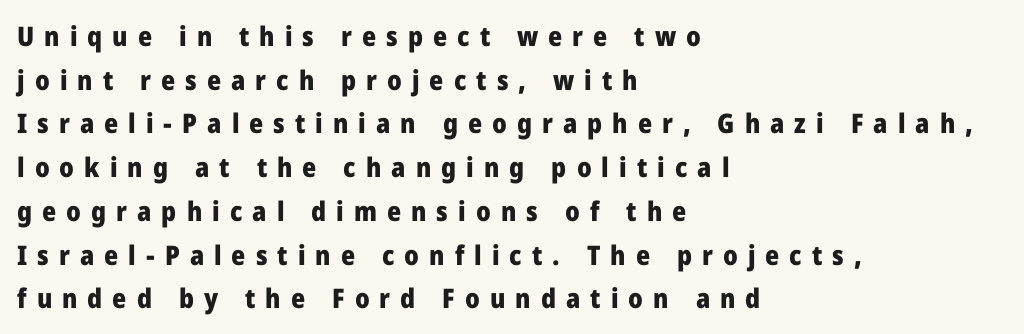
The image shows 27 px bold type, upright; set left-aligned, normal line spacing (1.62x), unusually wide letter spacing (+0.37 em), not underlined.
